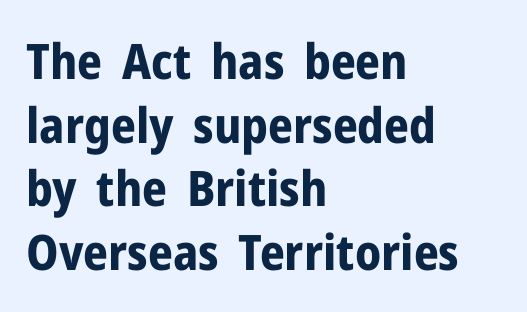
Regarding leading, the lines here are spaced in the standard way. Is this a fixed-width face? No — the glyphs have proportional, varying widths. Nope, not italic — everything's standing straight. There is no visible air inserted between adjacent glyphs.
